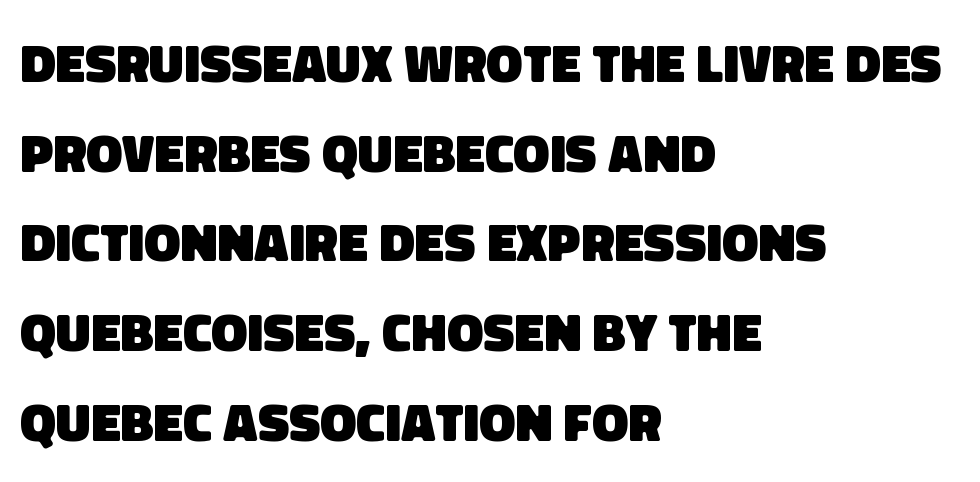
Summary of vertical rhythm: regular, with standard interline spacing. Left-aligned paragraph, ragged on the right. The space beneath each line is pristine and unruled. This is sans-serif lettering, the kind often seen on screens and signage. Do the characters align in a grid? No, the font is proportional. Compared with typical body copy, the letter spacing here is the same.
